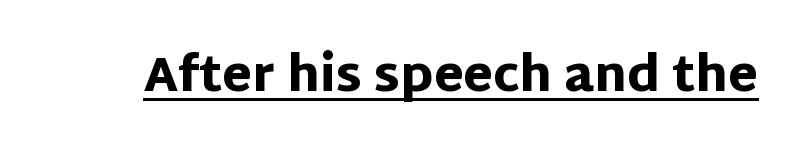
{"serif": "no", "italic": "no", "bold": "yes", "weight": "heavy", "width": "normal", "stroke_contrast": "low", "x_height": "large", "monospaced": "no", "underline": "yes", "letter_spacing": "normal", "letter_spacing_em": 0.0, "glyph_px": 48}
